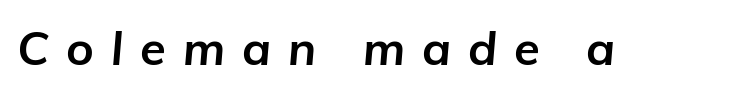
{"italic": "yes", "lean": "right", "slant_degrees": 5, "bold": "yes", "weight": "bold", "width": "normal", "stroke_contrast": "low", "x_height": "medium", "monospaced": "no", "underline": "no", "letter_spacing": "wide", "letter_spacing_em": 0.36, "glyph_px": 47}
